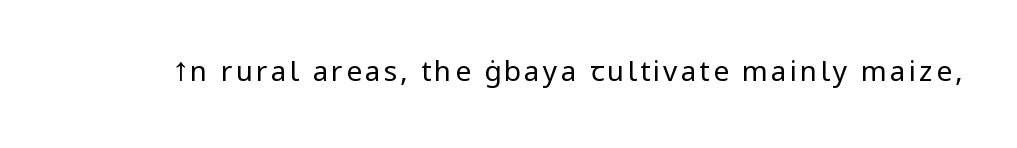
{"serif": "no", "italic": "no", "bold": "no", "weight": "regular", "width": "normal", "stroke_contrast": "low", "x_height": "medium", "monospaced": "no", "underline": "no", "glyph_px": 28}
